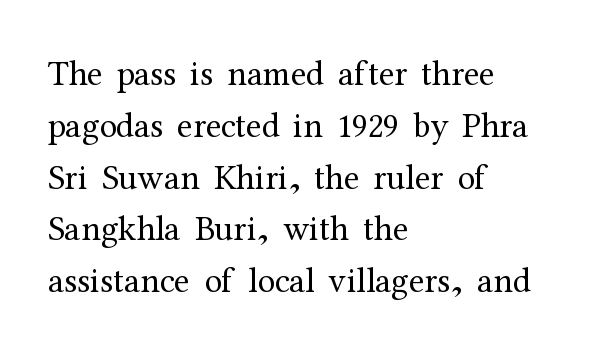
No word sits above an underline. Spacing verdict: proportional, widths tailored to each character. Observe the ordinary spacing: letters are neighbours, not strangers. The lines sit at an ordinary, default distance from one another. Weight: not bold — regular or lighter.
